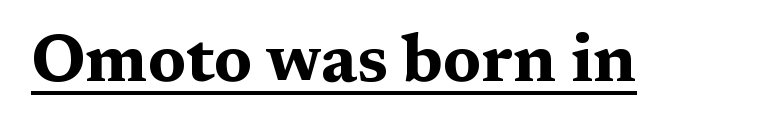
Q: Is the text bold? A: Yes.
Q: Is the text italic (slanted)? A: No, it is upright.
Q: Is the typeface a serif or a sans-serif typeface? A: Serif.
Q: Is the text underlined? A: Yes.
Q: Is the spacing between letters normal or unusually wide? A: Normal.
Q: Width (condensed, normal, or wide)? A: Wide.
Q: Stroke contrast? A: Medium.
Q: x-height? A: Medium.
Q: Monospaced? A: No.
